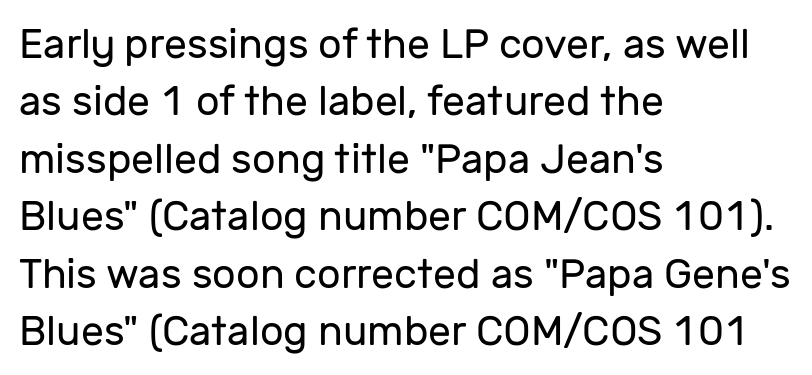
The image shows 41 px regular-weight sans-serif type, upright; set left-aligned, normal line spacing (1.4x), normal letter spacing, not underlined; low stroke contrast and a medium x-height.
